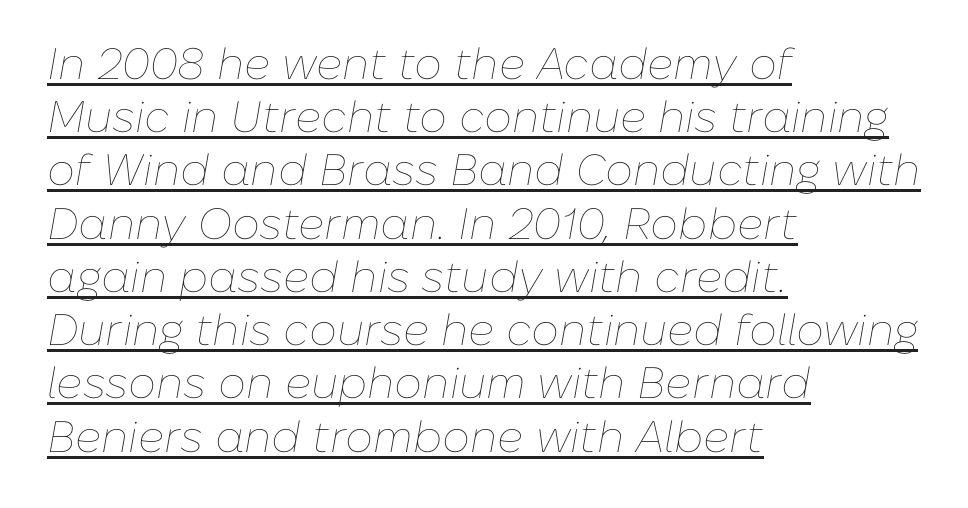
{"italic": "yes", "lean": "right", "slant_degrees": 10, "bold": "no", "weight": "thin", "width": "normal", "stroke_contrast": "low", "x_height": "medium", "monospaced": "no", "underline": "yes", "align": "left", "line_spacing_ratio": 1.21, "letter_spacing": "normal", "letter_spacing_em": 0.0, "glyph_px": 44}
